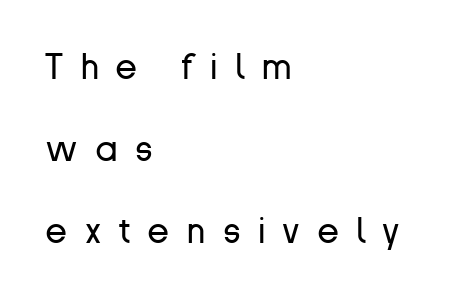
Q: Is the text bold? A: No.
Q: Is the text italic (slanted)? A: No, it is upright.
Q: Is the typeface a serif or a sans-serif typeface? A: Sans-serif.
Q: Is the text underlined? A: No.
Q: How is the paragraph aligned? A: Left-aligned.
Q: Is the spacing between letters normal or unusually wide? A: Unusually wide.
Q: Is the spacing between lines tight, normal or loose? A: Loose.
Q: Width (condensed, normal, or wide)? A: Normal.
Q: Stroke contrast? A: Low.
Q: x-height? A: Medium.
Q: Monospaced? A: No.
